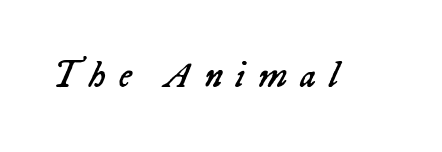
The image shows 38 px regular-weight type, italic (leaning right); set unusually wide letter spacing (+0.33 em), not underlined; low stroke contrast and a medium x-height.
